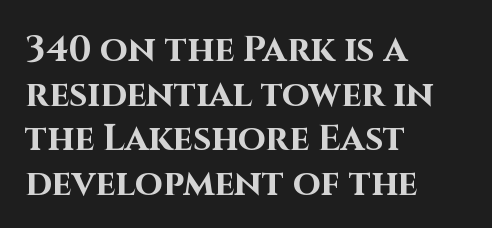
{"serif": "no", "italic": "no", "bold": "yes", "weight": "bold", "width": "normal", "stroke_contrast": "high", "x_height": "large", "monospaced": "no", "underline": "no", "align": "left", "line_spacing_ratio": 1.24, "letter_spacing": "normal", "letter_spacing_em": 0.0, "glyph_px": 36}
